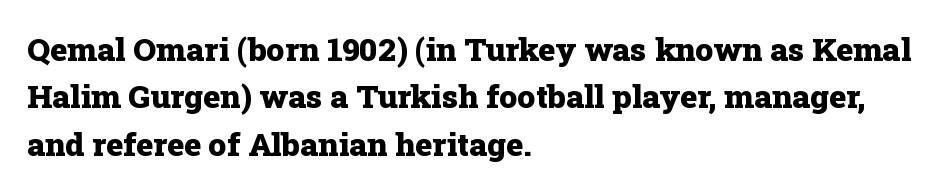
Q: Is the text bold? A: Yes.
Q: Is the text italic (slanted)? A: No, it is upright.
Q: Is the typeface a serif or a sans-serif typeface? A: Serif.
Q: Is the text underlined? A: No.
Q: How is the paragraph aligned? A: Left-aligned.
Q: Is the spacing between letters normal or unusually wide? A: Normal.
Q: Is the spacing between lines tight, normal or loose? A: Normal.
Q: Width (condensed, normal, or wide)? A: Normal.
Q: Stroke contrast? A: Low.
Q: x-height? A: Medium.
Q: Monospaced? A: No.
